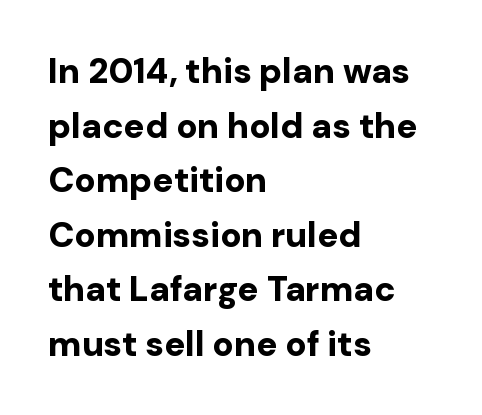
{"serif": "no", "italic": "no", "bold": "yes", "weight": "bold", "width": "normal", "stroke_contrast": "low", "x_height": "medium", "monospaced": "no", "underline": "no", "align": "left", "line_spacing": "normal", "line_spacing_ratio": 1.56, "letter_spacing": "normal", "letter_spacing_em": 0.0, "glyph_px": 35}
